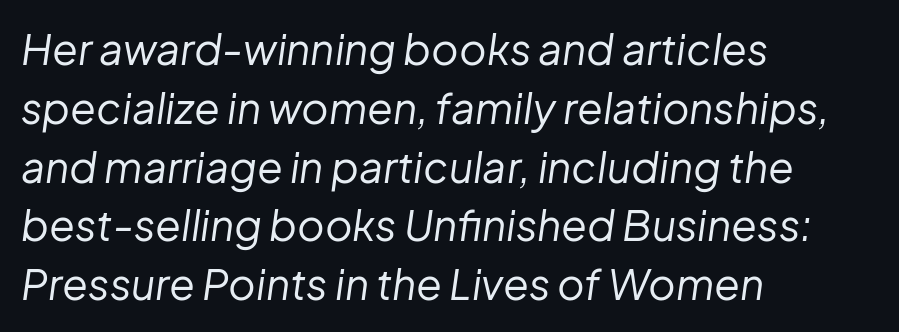
{"italic": "yes", "lean": "right", "slant_degrees": 8, "bold": "no", "weight": "regular", "width": "normal", "stroke_contrast": "low", "x_height": "medium", "monospaced": "no", "underline": "no", "align": "left", "line_spacing": "normal", "line_spacing_ratio": 1.4, "letter_spacing": "normal", "letter_spacing_em": 0.0, "glyph_px": 42}
